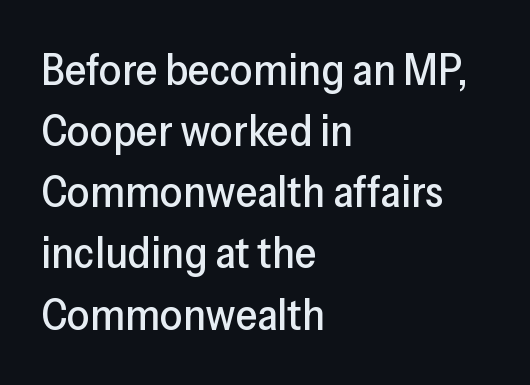
Q: Is the text italic (slanted)? A: No, it is upright.
Q: Is the typeface a serif or a sans-serif typeface? A: Sans-serif.
Q: Is the text underlined? A: No.
Q: How is the paragraph aligned? A: Left-aligned.
Q: Is the spacing between letters normal or unusually wide? A: Normal.
Q: Is the spacing between lines tight, normal or loose? A: Normal.
Q: Width (condensed, normal, or wide)? A: Normal.
Q: Stroke contrast? A: Low.
Q: x-height? A: Medium.
Q: Monospaced? A: No.
